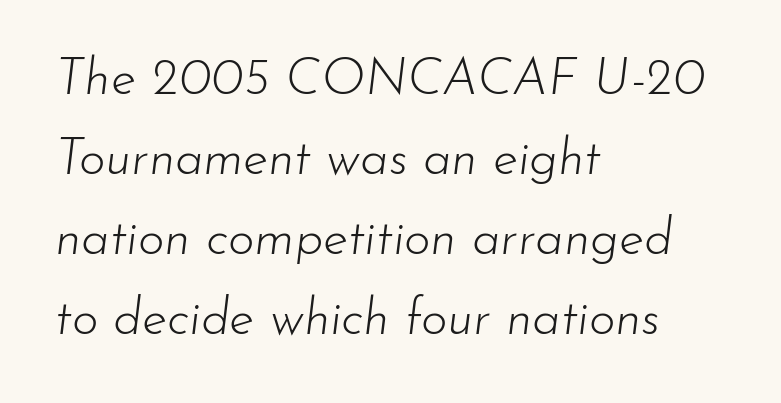
{"italic": "yes", "lean": "right", "slant_degrees": 7, "bold": "no", "weight": "light", "width": "normal", "stroke_contrast": "low", "x_height": "small", "monospaced": "no", "underline": "no", "align": "left", "line_spacing": "normal", "line_spacing_ratio": 1.57, "letter_spacing": "normal", "letter_spacing_em": 0.0, "glyph_px": 51}
